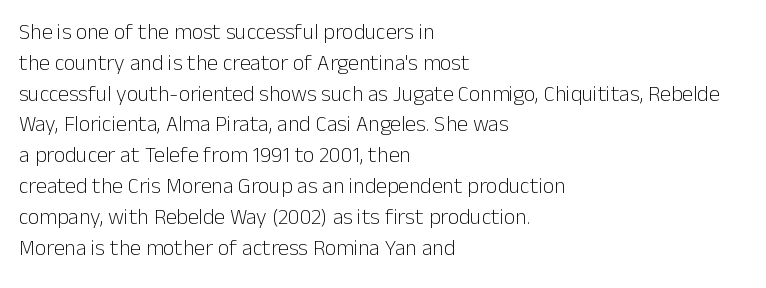
Summary of vertical rhythm: regular, with standard interline spacing. Short note: letters normally spaced. The font's upright variant was chosen for this text. Casual observation: everything's shoved over to the left.
